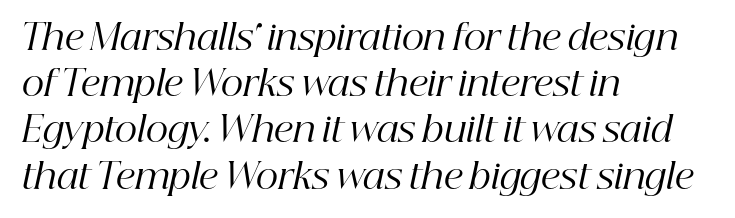
{"serif": "yes", "italic": "yes", "lean": "right", "slant_degrees": 12, "bold": "no", "weight": "regular", "width": "normal", "stroke_contrast": "high", "x_height": "medium", "monospaced": "no", "underline": "no", "align": "left", "line_spacing": "normal", "line_spacing_ratio": 1.32, "letter_spacing": "normal", "letter_spacing_em": 0.0, "glyph_px": 35}
